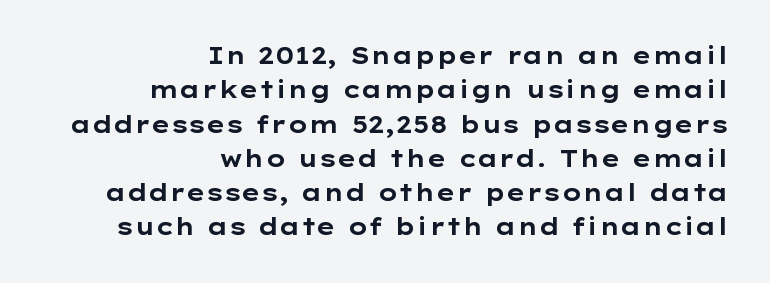
A roman cut, with each character standing at attention. The typesetting leans heavy: a genuine bold. Standard letterfit; no display-style spreading of the glyphs. The passage shown is not underscored anywhere. Line ends are locked; line starts wander.
